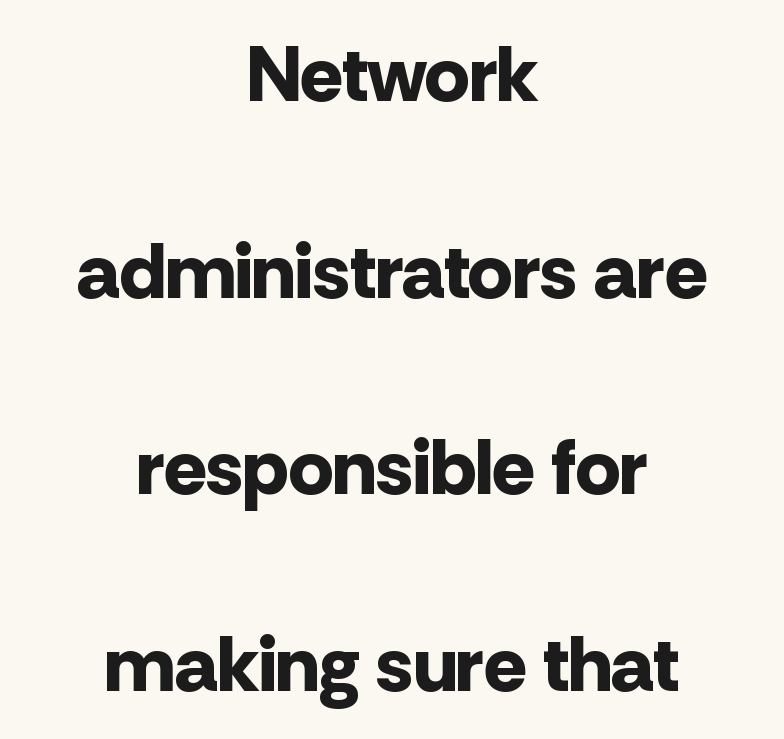
The passage shown is typed in a proportional face where columns would drift. These words are printed bold, with thick strokes throughout. What stands out about the letter spacing? Nothing — it is the standard amount. If you drew a line through each stem, it would be perfectly vertical. A centered setting, common on invitations and titles, is used for this passage.
